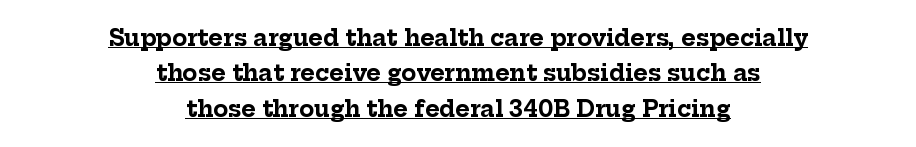
{"italic": "no", "bold": "yes", "underline": "yes", "align": "center", "line_spacing": "normal", "line_spacing_ratio": 1.61, "letter_spacing": "normal", "letter_spacing_em": 0.0, "glyph_px": 22}
